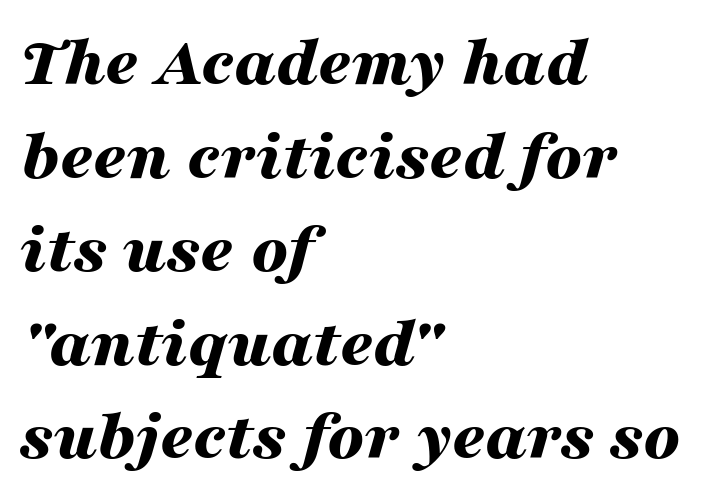
Q: Is the text bold? A: Yes.
Q: Is the text italic (slanted)? A: Yes, it leans right by about 16 degrees.
Q: Is the text underlined? A: No.
Q: How is the paragraph aligned? A: Left-aligned.
Q: Is the spacing between letters normal or unusually wide? A: Normal.
Q: Is the spacing between lines tight, normal or loose? A: Normal.
Q: Width (condensed, normal, or wide)? A: Wide.
Q: Stroke contrast? A: Medium.
Q: x-height? A: Medium.
Q: Monospaced? A: No.
